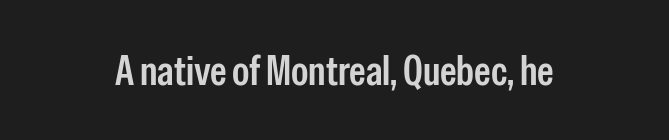
{"serif": "no", "italic": "no", "width": "condensed", "stroke_contrast": "low", "x_height": "medium", "monospaced": "no", "underline": "no", "align": "center", "letter_spacing": "normal", "letter_spacing_em": 0.0, "glyph_px": 42}
